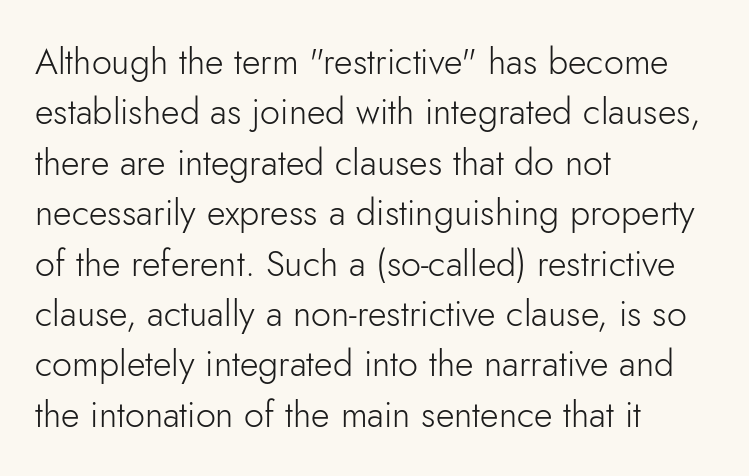
Q: Is the text bold? A: No.
Q: Is the text italic (slanted)? A: No, it is upright.
Q: Is the typeface a serif or a sans-serif typeface? A: Sans-serif.
Q: Is the text underlined? A: No.
Q: How is the paragraph aligned? A: Left-aligned.
Q: Is the spacing between letters normal or unusually wide? A: Normal.
Q: Is the spacing between lines tight, normal or loose? A: Normal.
Q: Width (condensed, normal, or wide)? A: Normal.
Q: Stroke contrast? A: Low.
Q: x-height? A: Small.
Q: Monospaced? A: No.
